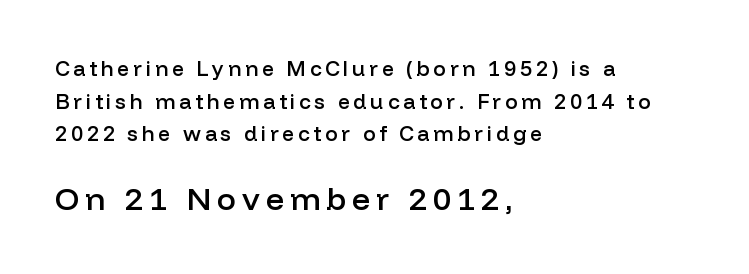
Q: Is the text bold? A: Semi-bold.
Q: Is the text italic (slanted)? A: No, it is upright.
Q: Is the typeface a serif or a sans-serif typeface? A: Sans-serif.
Q: Is the text underlined? A: No.
Q: How is the paragraph aligned? A: Left-aligned.
Q: Is the spacing between lines tight, normal or loose? A: Normal.
Q: Which block of text is set in a larger size, the first (top) or the second (bottom)? A: The second (bottom) one.
Q: Width (condensed, normal, or wide)? A: Normal.
Q: Stroke contrast? A: Low.
Q: x-height? A: Medium.
Q: Monospaced? A: No.
